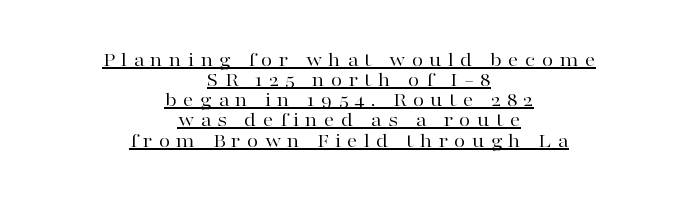
Q: Is the text bold? A: No.
Q: Is the text italic (slanted)? A: No, it is upright.
Q: Is the text underlined? A: Yes.
Q: How is the paragraph aligned? A: Centered.
Q: Is the spacing between letters normal or unusually wide? A: Unusually wide.
Q: Is the spacing between lines tight, normal or loose? A: Tight.
